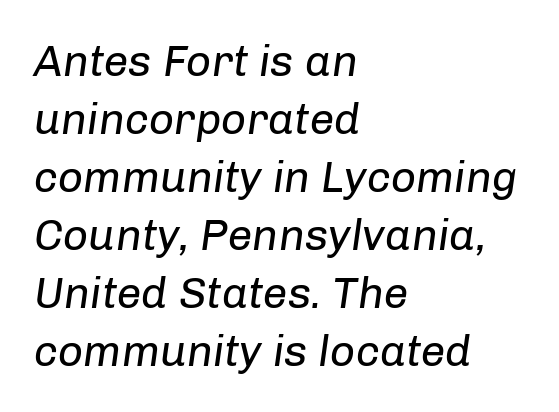
You could not count columns in this text — the font is proportionally spaced. Weight class: somewhere from thin through regular. The ragged edge is on the right, which tells us the setting is flush left. Designer's note — italics engaged. Baseline-to-baseline distance is the conventional proportion of letter height.
